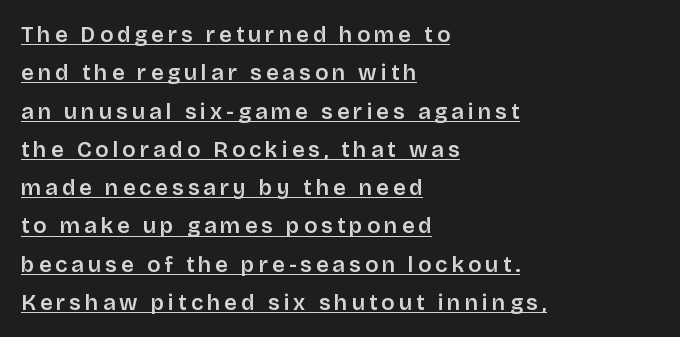
{"italic": "no", "underline": "yes", "align": "left", "line_spacing_ratio": 1.74, "glyph_px": 22}
